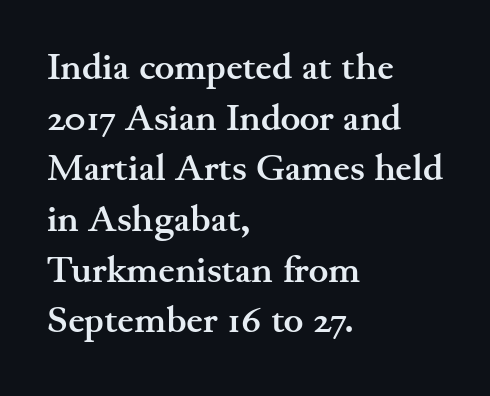
Q: Is the text bold? A: Yes.
Q: Is the text italic (slanted)? A: No, it is upright.
Q: Is the typeface a serif or a sans-serif typeface? A: Serif.
Q: Is the text underlined? A: No.
Q: How is the paragraph aligned? A: Left-aligned.
Q: Is the spacing between letters normal or unusually wide? A: Normal.
Q: Is the spacing between lines tight, normal or loose? A: Normal.
Q: Width (condensed, normal, or wide)? A: Wide.
Q: Stroke contrast? A: Medium.
Q: x-height? A: Small.
Q: Monospaced? A: No.
